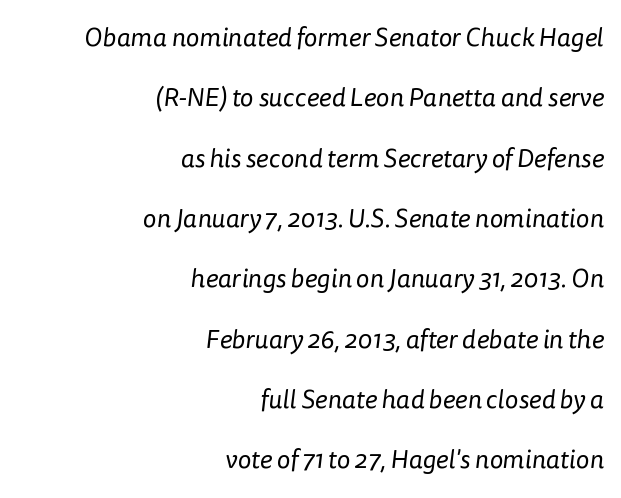
Weight: regular or lighter. The words here are not underlined. Letter spacing: default. Right-aligned paragraph, ragged on the left. Loosely led — the rows are spread out.
